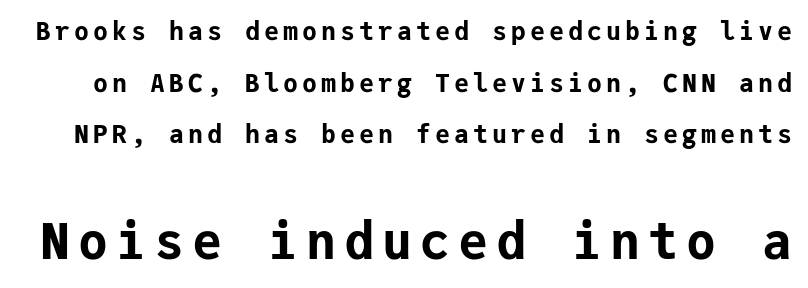
{"serif": "no", "italic": "no", "bold": "yes", "weight": "bold", "width": "normal", "stroke_contrast": "low", "x_height": "medium", "monospaced": "yes", "underline": "no", "line_spacing": "loose", "line_spacing_ratio": 2.07, "larger_block": "second", "size_ratio": 2.0, "glyph_px": 50}
